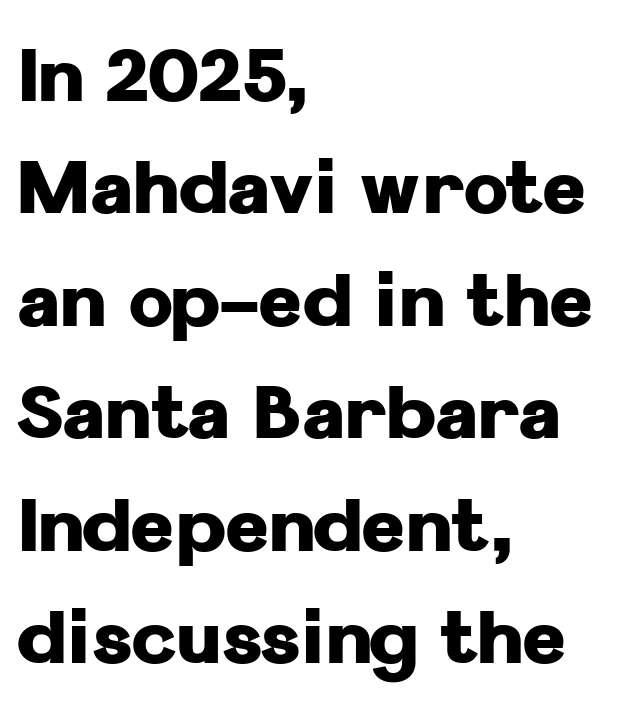
The image shows 75 px heavy sans-serif type, upright; set left-aligned, normal line spacing (1.5x), normal letter spacing, not underlined; low stroke contrast and a medium x-height.
